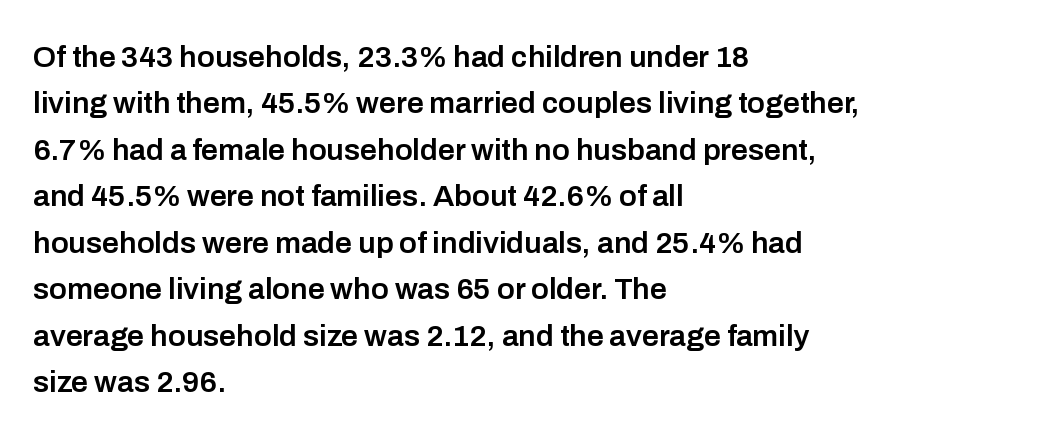
Q: Is the text bold? A: Semi-bold.
Q: Is the text italic (slanted)? A: No, it is upright.
Q: Is the typeface a serif or a sans-serif typeface? A: Sans-serif.
Q: Is the text underlined? A: No.
Q: How is the paragraph aligned? A: Left-aligned.
Q: Is the spacing between letters normal or unusually wide? A: Normal.
Q: Is the spacing between lines tight, normal or loose? A: Normal.
Q: Width (condensed, normal, or wide)? A: Normal.
Q: Stroke contrast? A: Low.
Q: x-height? A: Medium.
Q: Monospaced? A: No.
